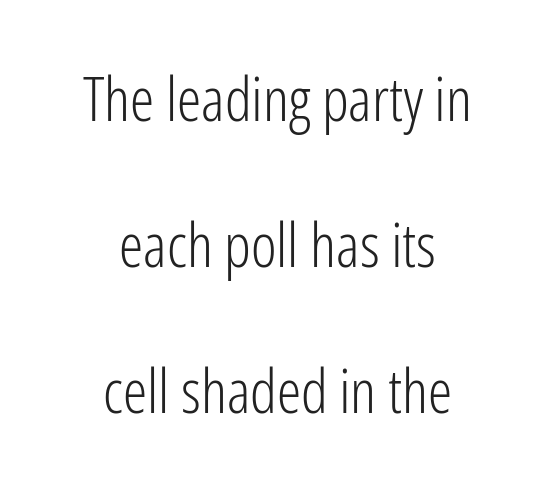
Q: Is the text bold? A: No.
Q: Is the text italic (slanted)? A: No, it is upright.
Q: Is the typeface a serif or a sans-serif typeface? A: Sans-serif.
Q: Is the text underlined? A: No.
Q: How is the paragraph aligned? A: Centered.
Q: Is the spacing between letters normal or unusually wide? A: Normal.
Q: Is the spacing between lines tight, normal or loose? A: Loose.
Q: Width (condensed, normal, or wide)? A: Condensed.
Q: Stroke contrast? A: Low.
Q: x-height? A: Medium.
Q: Monospaced? A: No.
